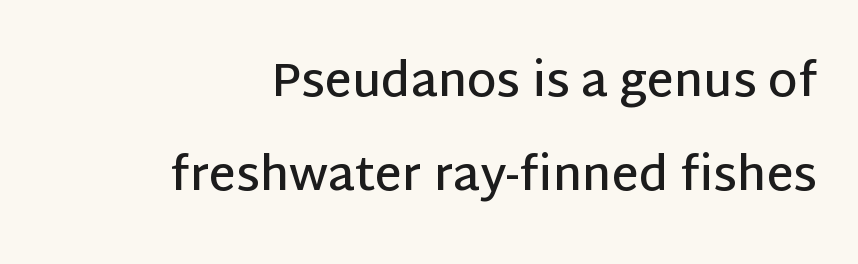
The image shows 47 px semibold sans-serif type, upright; set right-aligned, loose line spacing (2.01x), normal letter spacing, not underlined; low stroke contrast and a large x-height.
